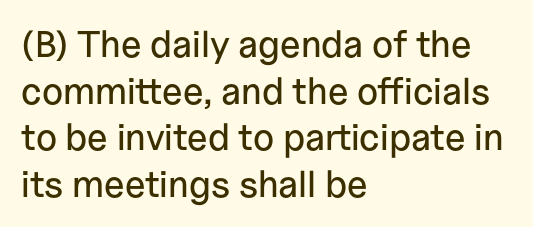
{"serif": "no", "italic": "no", "width": "normal", "stroke_contrast": "low", "x_height": "medium", "monospaced": "no", "underline": "no", "align": "left", "line_spacing": "normal", "line_spacing_ratio": 1.26, "letter_spacing": "normal", "letter_spacing_em": 0.0, "glyph_px": 37}
